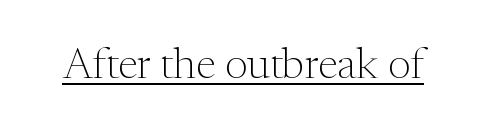
Q: Is the text bold? A: No.
Q: Is the text italic (slanted)? A: No, it is upright.
Q: Is the typeface a serif or a sans-serif typeface? A: Serif.
Q: Is the text underlined? A: Yes.
Q: Is the spacing between letters normal or unusually wide? A: Normal.
Q: Width (condensed, normal, or wide)? A: Normal.
Q: Stroke contrast? A: Medium.
Q: x-height? A: Medium.
Q: Monospaced? A: No.
